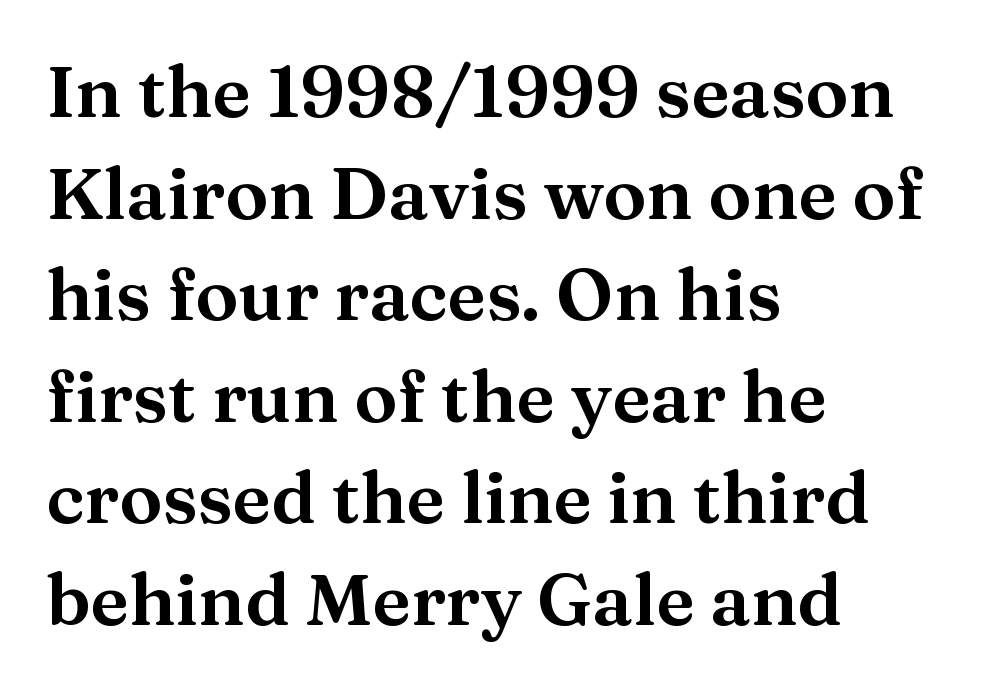
The image shows 72 px wide serif type, upright; set left-aligned, normal line spacing (1.41x), normal letter spacing, not underlined; medium stroke contrast and a medium x-height.
